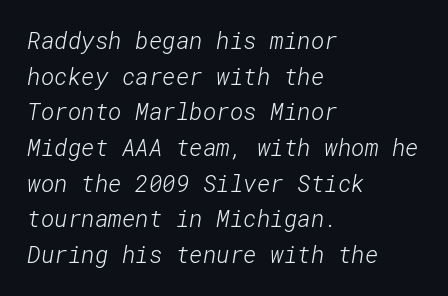
Which margin do the lines hug? The left one — the right edge is uneven. What stands out about the letter spacing? Nothing — it is the standard amount. One glance says typical: line gaps are just what's usual. Check under the words: just untouched page. Weight class: somewhere from thin through regular.
